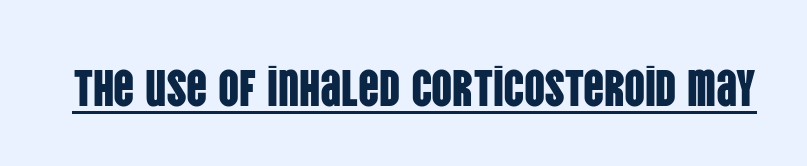
{"serif": "no", "italic": "no", "width": "condensed", "stroke_contrast": "low", "x_height": "large", "monospaced": "no", "underline": "yes", "letter_spacing": "normal", "letter_spacing_em": 0.0, "glyph_px": 52}
